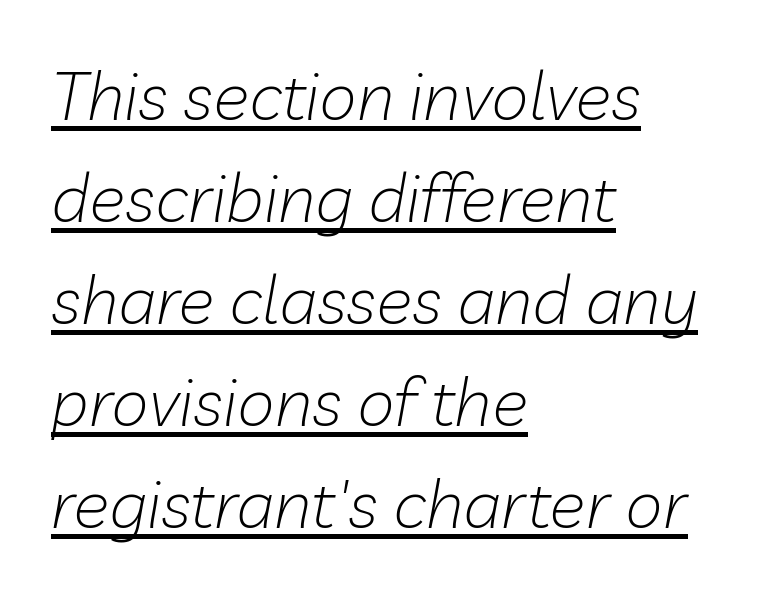
Q: Is the text bold? A: No.
Q: Is the text italic (slanted)? A: Yes, it leans right by about 10 degrees.
Q: Is the text underlined? A: Yes.
Q: How is the paragraph aligned? A: Left-aligned.
Q: Is the spacing between letters normal or unusually wide? A: Normal.
Q: Is the spacing between lines tight, normal or loose? A: Normal.
Q: Width (condensed, normal, or wide)? A: Normal.
Q: Stroke contrast? A: Low.
Q: x-height? A: Medium.
Q: Monospaced? A: No.
